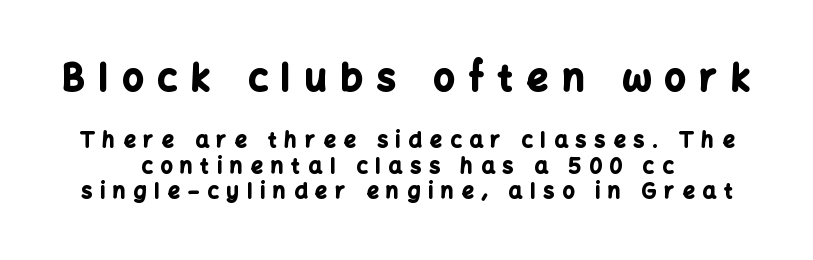
The image shows 37 px bold sans-serif type, upright; set centered, line spacing 1.21x, unusually wide letter spacing (+0.39 em), not underlined; the first (top) block is 1.76x larger; low stroke contrast and a medium x-height.
